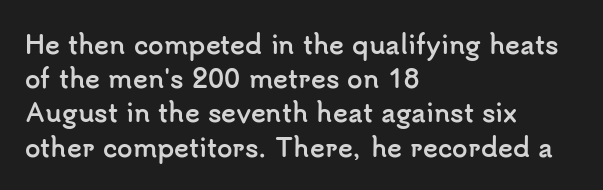
The image shows 25 px bold type, upright; set left-aligned, normal line spacing (1.37x), normal letter spacing, not underlined.
